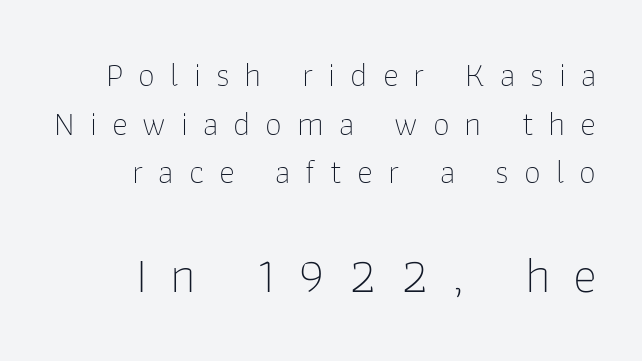
Q: Is the text bold? A: No.
Q: Is the text italic (slanted)? A: No, it is upright.
Q: Is the typeface a serif or a sans-serif typeface? A: Sans-serif.
Q: Is the text underlined? A: No.
Q: How is the paragraph aligned? A: Right-aligned.
Q: Is the spacing between letters normal or unusually wide? A: Unusually wide.
Q: Is the spacing between lines tight, normal or loose? A: Normal.
Q: Which block of text is set in a larger size, the first (top) or the second (bottom)? A: The second (bottom) one.
Q: Width (condensed, normal, or wide)? A: Normal.
Q: Stroke contrast? A: Low.
Q: x-height? A: Medium.
Q: Monospaced? A: No.
